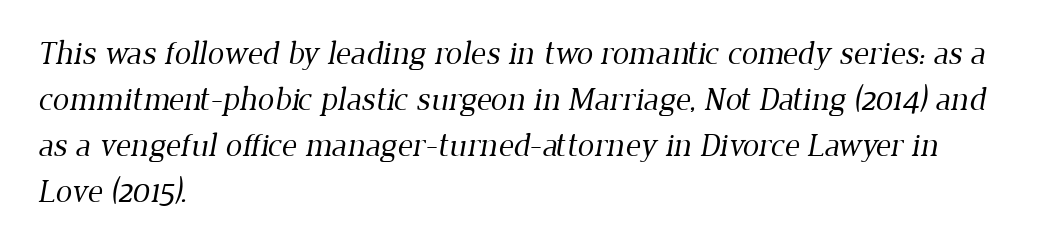
Q: Is the text bold? A: No.
Q: Is the typeface a serif or a sans-serif typeface? A: Serif.
Q: Is the text underlined? A: No.
Q: How is the paragraph aligned? A: Left-aligned.
Q: Is the spacing between letters normal or unusually wide? A: Normal.
Q: Is the spacing between lines tight, normal or loose? A: Normal.
Q: Width (condensed, normal, or wide)? A: Normal.
Q: Stroke contrast? A: Low.
Q: x-height? A: Medium.
Q: Monospaced? A: No.
